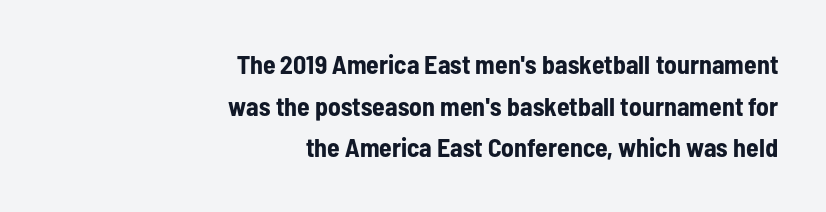
Look at the stroke-to-counter ratio: heavy, a bold. Letter spacing: default. One-word summary of the alignment: right. This sample keeps an unexceptional amount of space between lines.
